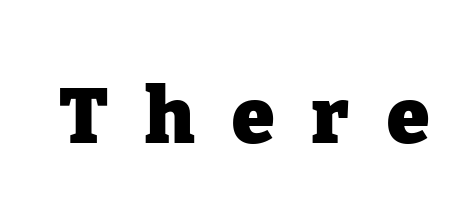
Typographic density is high because the face is bold. Plain, unruled lines of type. When letters stand straight like this, we call the style roman or upright. Spacing between characters has been opened up far beyond the box default. The designer went with a serif here, giving each stem small feet.
